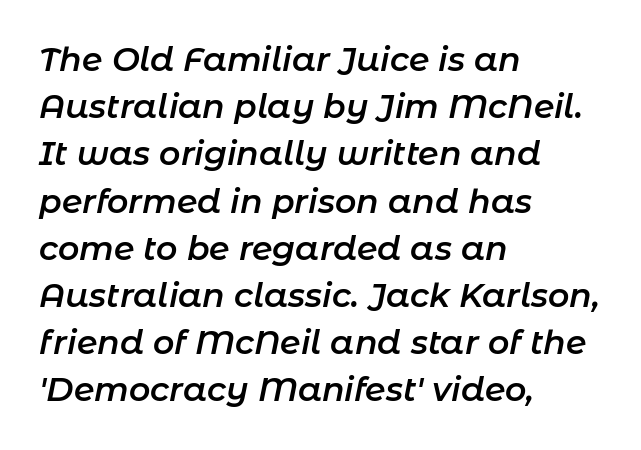
{"italic": "yes", "lean": "right", "slant_degrees": 11, "bold": "semi", "weight": "semibold", "width": "normal", "stroke_contrast": "low", "x_height": "medium", "monospaced": "no", "underline": "no", "align": "left", "line_spacing": "normal", "line_spacing_ratio": 1.43, "letter_spacing": "normal", "letter_spacing_em": 0.0, "glyph_px": 33}
